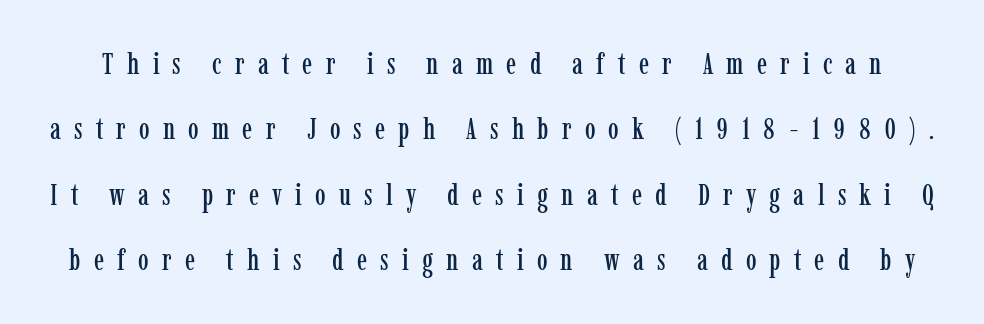
Q: Is the text italic (slanted)? A: No, it is upright.
Q: Is the typeface a serif or a sans-serif typeface? A: Serif.
Q: Is the text underlined? A: No.
Q: Is the spacing between letters normal or unusually wide? A: Unusually wide.
Q: Is the spacing between lines tight, normal or loose? A: Loose.
Q: Width (condensed, normal, or wide)? A: Condensed.
Q: Stroke contrast? A: Low.
Q: x-height? A: Medium.
Q: Monospaced? A: No.
